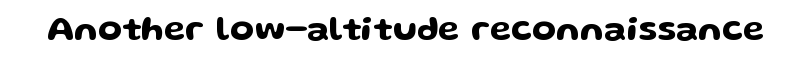
Q: Is the text italic (slanted)? A: No, it is upright.
Q: Is the typeface a serif or a sans-serif typeface? A: Sans-serif.
Q: Is the text underlined? A: No.
Q: Is the spacing between letters normal or unusually wide? A: Normal.
Q: Width (condensed, normal, or wide)? A: Wide.
Q: Stroke contrast? A: Low.
Q: x-height? A: Medium.
Q: Monospaced? A: No.
